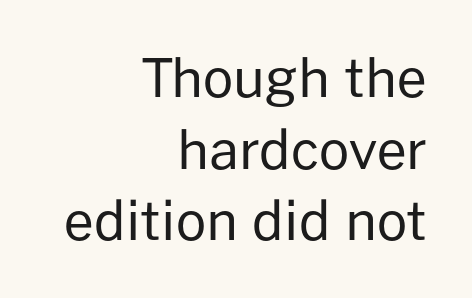
These lines stack with their right ends in a neat column. The lines sit at an ordinary, default distance from one another. Italic: no, the glyphs are upright roman. Look at the bottom of the vertical strokes: they stop flat, with no serifs. Counters stay open thanks to moderate or lighter strokes.
